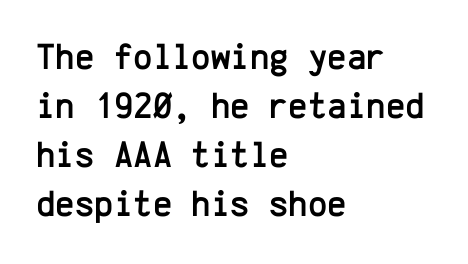
Q: Is the text italic (slanted)? A: No, it is upright.
Q: Is the typeface a serif or a sans-serif typeface? A: Sans-serif.
Q: Is the text underlined? A: No.
Q: How is the paragraph aligned? A: Left-aligned.
Q: Is the spacing between letters normal or unusually wide? A: Normal.
Q: Is the spacing between lines tight, normal or loose? A: Normal.
Q: Width (condensed, normal, or wide)? A: Normal.
Q: Stroke contrast? A: Low.
Q: x-height? A: Medium.
Q: Monospaced? A: Yes.
